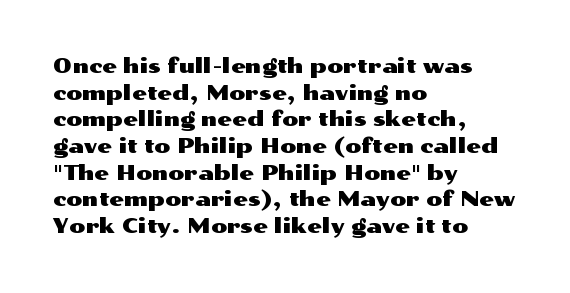
{"italic": "no", "underline": "no", "align": "left", "line_spacing": "normal", "line_spacing_ratio": 1.27, "letter_spacing": "normal", "letter_spacing_em": 0.0, "glyph_px": 21}
